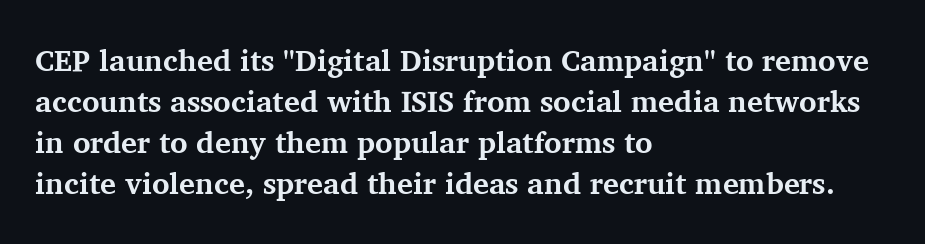
{"serif": "yes", "italic": "no", "bold": "yes", "weight": "bold", "width": "normal", "stroke_contrast": "medium", "x_height": "medium", "monospaced": "no", "underline": "no", "align": "left", "line_spacing": "normal", "line_spacing_ratio": 1.37, "letter_spacing": "normal", "letter_spacing_em": 0.0, "glyph_px": 30}
